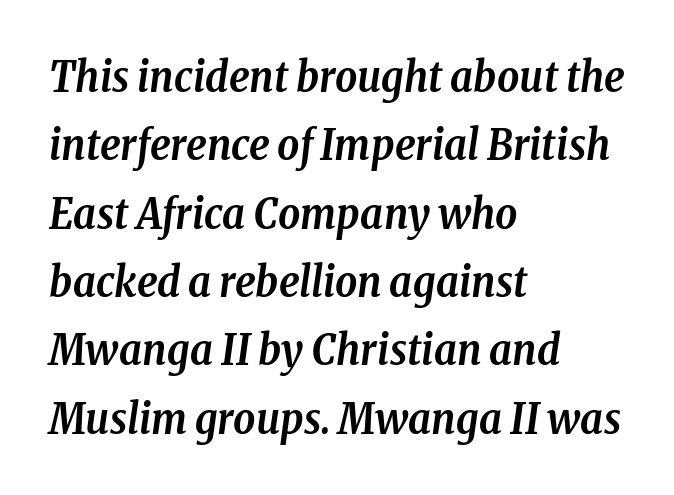
The image shows 43 px semibold, condensed serif type, italic (leaning right); set left-aligned, normal line spacing (1.59x), normal letter spacing, not underlined; low stroke contrast and a medium x-height.
